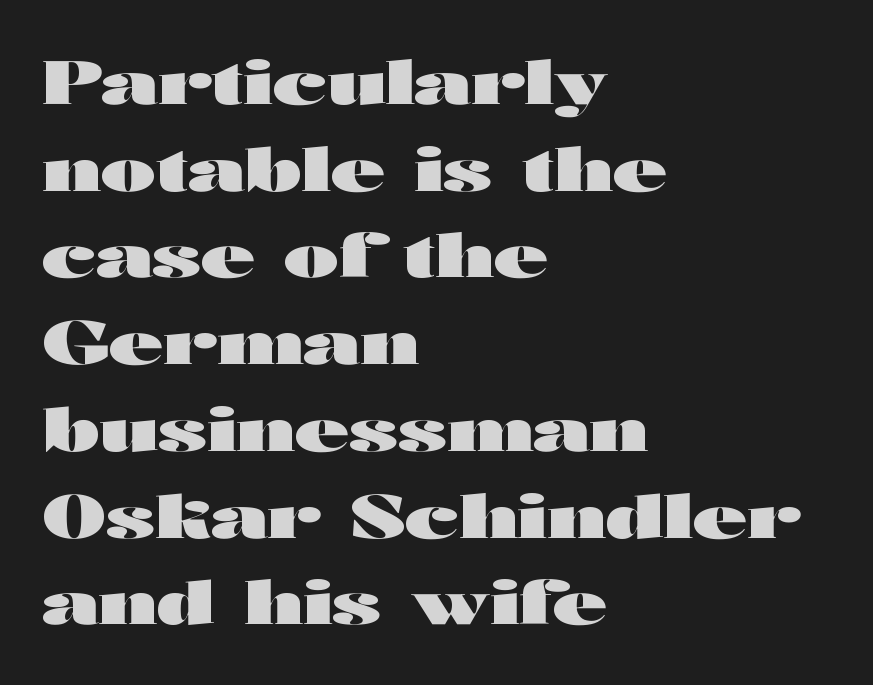
Each glyph is drawn with heavy, bold strokes. Check the space under the baseline: it is left empty. The typography opts for an upright posture over an oblique one. Reading down the block, your eye returns to a fixed left position each line. Character widths vary here, with narrow letters taking less room than wide ones.
